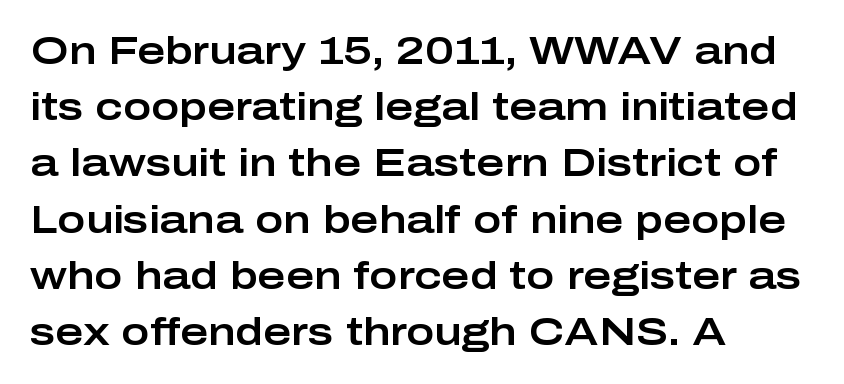
The image shows 38 px wide sans-serif type, upright; set left-aligned, normal line spacing (1.48x), normal letter spacing, not underlined; low stroke contrast and a medium x-height.
